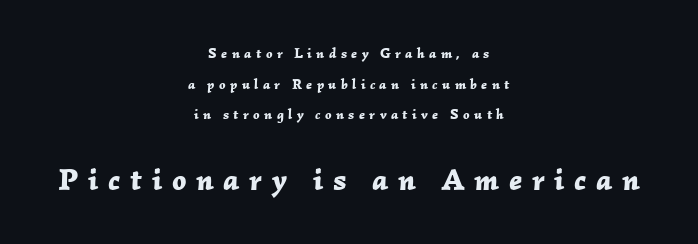
The glyphs look as if they've been sheared to an angle. Caption: expanded tracking, letters set apart. The passage shown is emphatically bold. Each row of text sits above clean, open space. The leading is generous, giving the passage an open texture.
